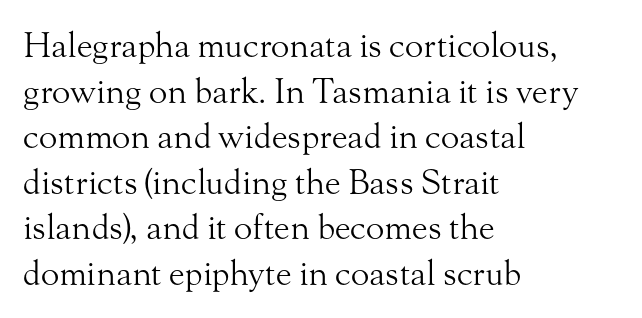
{"serif": "yes", "italic": "no", "bold": "no", "weight": "light", "width": "normal", "stroke_contrast": "medium", "x_height": "small", "monospaced": "no", "underline": "no", "align": "left", "line_spacing": "normal", "line_spacing_ratio": 1.34, "letter_spacing": "normal", "letter_spacing_em": 0.0, "glyph_px": 34}
